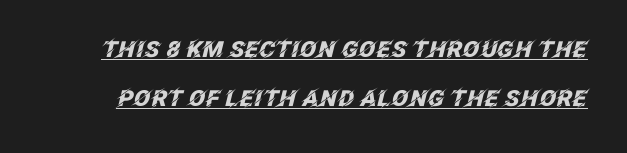
{"italic": "yes", "lean": "right", "slant_degrees": 12, "bold": "yes", "underline": "yes", "line_spacing": "loose", "line_spacing_ratio": 2.23, "letter_spacing": "normal", "letter_spacing_em": 0.0, "glyph_px": 22}
